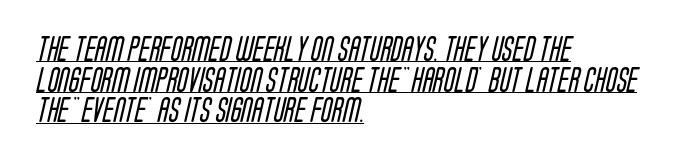
The image shows 25 px text type; set left-aligned, line spacing 1.23x, normal letter spacing, underlined.
